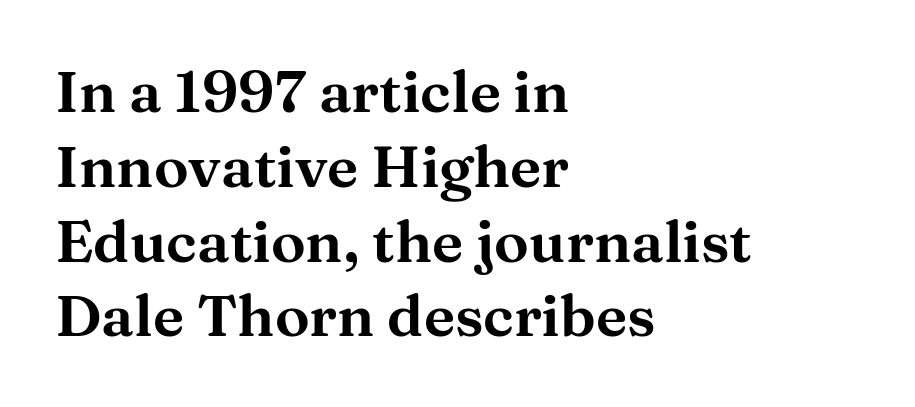
Q: Is the text italic (slanted)? A: No, it is upright.
Q: Is the typeface a serif or a sans-serif typeface? A: Serif.
Q: Is the text underlined? A: No.
Q: How is the paragraph aligned? A: Left-aligned.
Q: Is the spacing between letters normal or unusually wide? A: Normal.
Q: Is the spacing between lines tight, normal or loose? A: Normal.
Q: Width (condensed, normal, or wide)? A: Wide.
Q: Stroke contrast? A: Medium.
Q: x-height? A: Medium.
Q: Monospaced? A: No.
